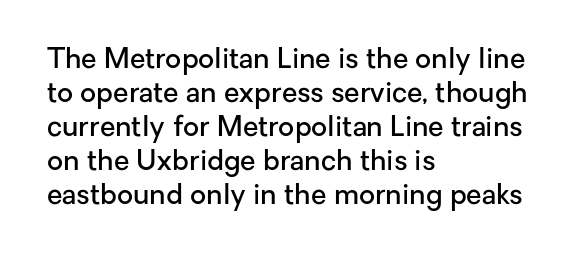
Strokes here are thickened, but only to semibold level. The glyphs in this specimen are sans serif. The rendering uses natural spacing where letterforms have individual widths. A student would call this left alignment; a typographer would say flush left, rag right.
